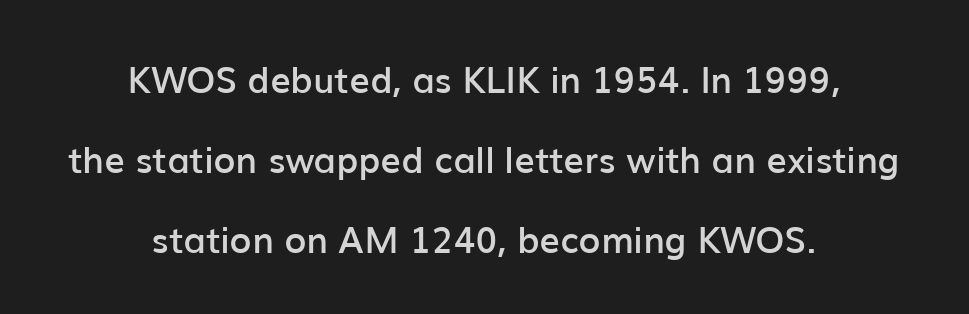
The image shows 36 px semibold sans-serif type, upright; set centered, loose line spacing (2.22x), normal letter spacing, not underlined; low stroke contrast and a medium x-height.
